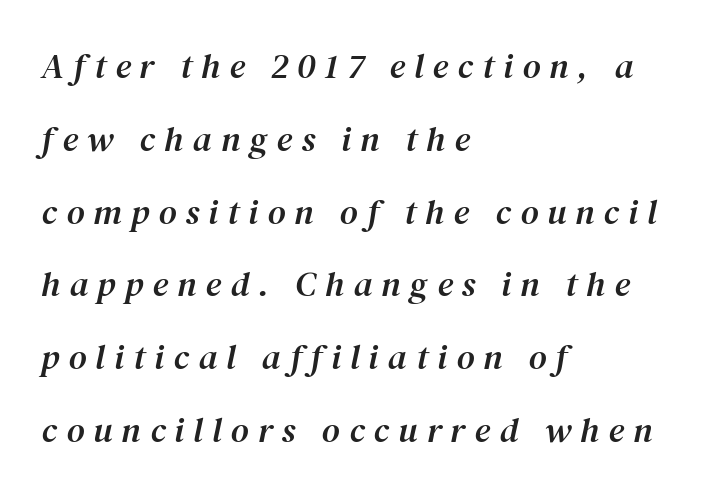
Q: Is the text italic (slanted)? A: Yes, it leans right by about 12 degrees.
Q: Is the typeface a serif or a sans-serif typeface? A: Serif.
Q: Is the text underlined? A: No.
Q: How is the paragraph aligned? A: Left-aligned.
Q: Is the spacing between letters normal or unusually wide? A: Unusually wide.
Q: Is the spacing between lines tight, normal or loose? A: Loose.
Q: Width (condensed, normal, or wide)? A: Normal.
Q: Stroke contrast? A: Medium.
Q: x-height? A: Medium.
Q: Monospaced? A: No.
